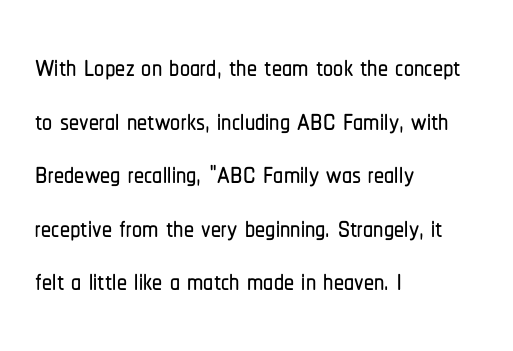
Q: Is the text italic (slanted)? A: No, it is upright.
Q: Is the typeface a serif or a sans-serif typeface? A: Sans-serif.
Q: Is the text underlined? A: No.
Q: How is the paragraph aligned? A: Left-aligned.
Q: Is the spacing between letters normal or unusually wide? A: Normal.
Q: Is the spacing between lines tight, normal or loose? A: Normal.
Q: Width (condensed, normal, or wide)? A: Condensed.
Q: Stroke contrast? A: Low.
Q: x-height? A: Medium.
Q: Monospaced? A: No.
